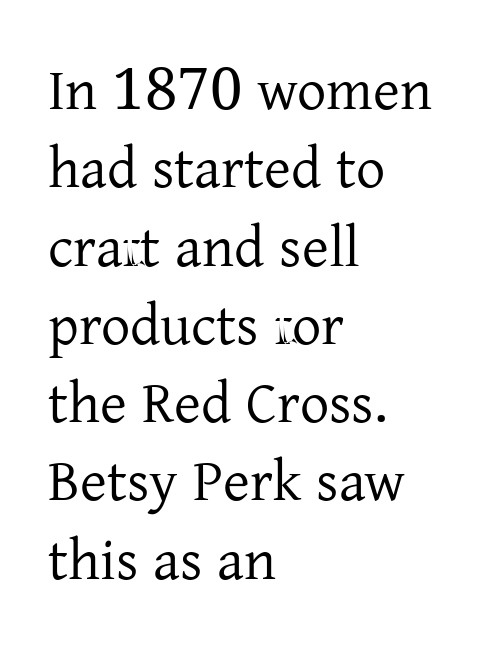
{"serif": "yes", "italic": "no", "bold": "no", "weight": "regular", "width": "normal", "stroke_contrast": "low", "x_height": "medium", "monospaced": "no", "underline": "no", "align": "left", "line_spacing": "normal", "line_spacing_ratio": 1.35, "letter_spacing": "normal", "letter_spacing_em": 0.0, "glyph_px": 58}
